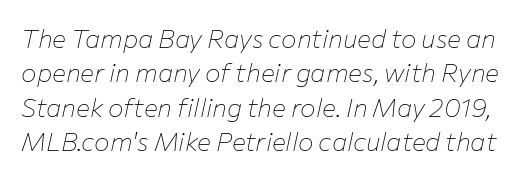
Check under the words: just untouched page. The typeface has the unassuming heft of standard copy or less. There is no visible air inserted between adjacent glyphs. The block of text has a typical density, with ordinary space between rows. In terms of posture, this sample is oblique.
